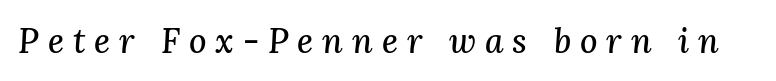
Italic: yes, the glyphs are oblique. The area under the type is left untouched. Loose tracking; the words dissolve into strings of separated letters. Is this a sans? No — the strokes have serifs. A typesetter would call this proportional, since set widths differ per character.
